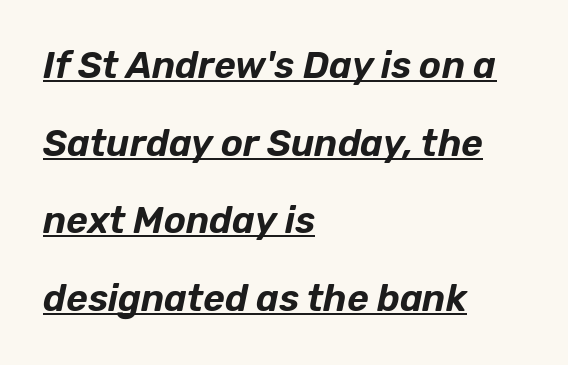
{"italic": "yes", "lean": "right", "slant_degrees": 12, "width": "normal", "stroke_contrast": "low", "x_height": "medium", "monospaced": "no", "underline": "yes", "align": "left", "line_spacing": "loose", "line_spacing_ratio": 2.1, "letter_spacing": "normal", "letter_spacing_em": 0.0, "glyph_px": 37}
